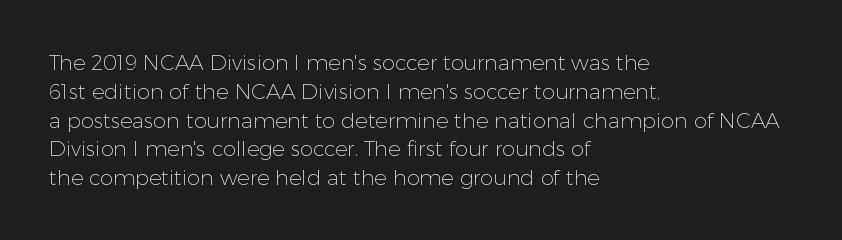
The image shows 21 px text type, upright; set left-aligned, normal line spacing (1.37x), normal letter spacing, not underlined.
